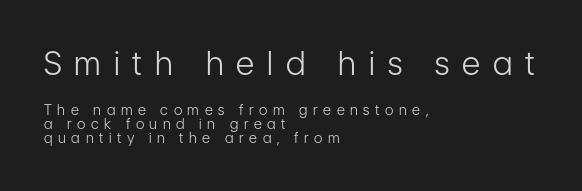
The image shows 32 px light, condensed sans-serif type, upright; set left-aligned, tight line spacing (0.99x), unusually wide letter spacing (+0.4 em), not underlined; the first (top) block is 2.29x larger; low stroke contrast and a medium x-height.
